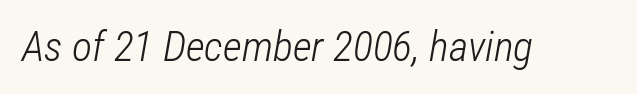
{"italic": "yes", "lean": "right", "slant_degrees": 12, "bold": "no", "weight": "light", "width": "condensed", "stroke_contrast": "low", "x_height": "medium", "monospaced": "no", "underline": "no", "letter_spacing": "normal", "letter_spacing_em": 0.0, "glyph_px": 42}
